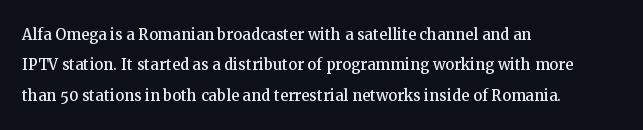
The image shows 20 px text type, upright; set left-aligned, normal line spacing (1.52x), normal letter spacing, not underlined.
